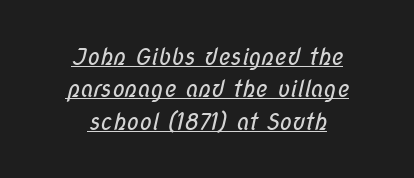
Q: Is the text bold? A: No.
Q: Is the text underlined? A: Yes.
Q: How is the paragraph aligned? A: Centered.
Q: Is the spacing between letters normal or unusually wide? A: Normal.
Q: Is the spacing between lines tight, normal or loose? A: Normal.
